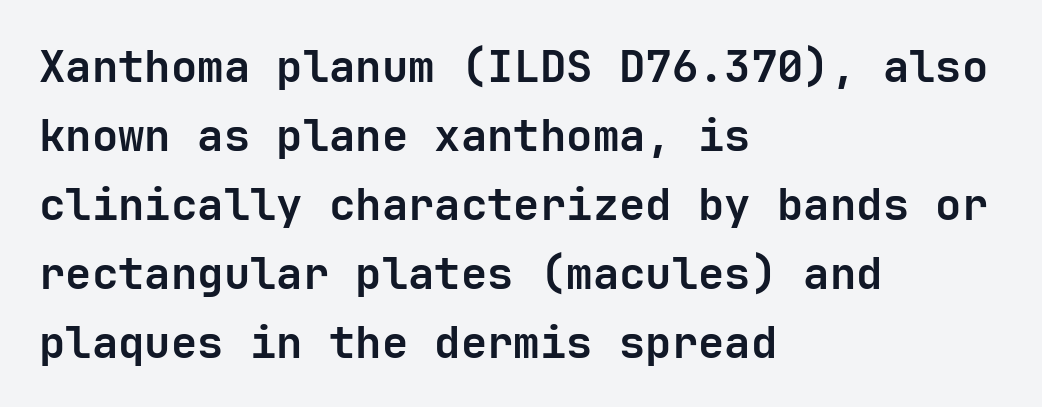
{"serif": "no", "italic": "no", "bold": "yes", "weight": "semibold", "width": "normal", "stroke_contrast": "low", "x_height": "medium", "underline": "no", "align": "left", "line_spacing": "normal", "line_spacing_ratio": 1.57, "letter_spacing": "normal", "letter_spacing_em": 0.0, "glyph_px": 44}
